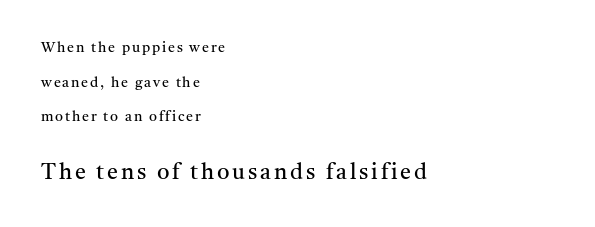
Q: Is the text bold? A: No.
Q: Is the text italic (slanted)? A: No, it is upright.
Q: Is the text underlined? A: No.
Q: How is the paragraph aligned? A: Left-aligned.
Q: Is the spacing between lines tight, normal or loose? A: Loose.
Q: Which block of text is set in a larger size, the first (top) or the second (bottom)? A: The second (bottom) one.
